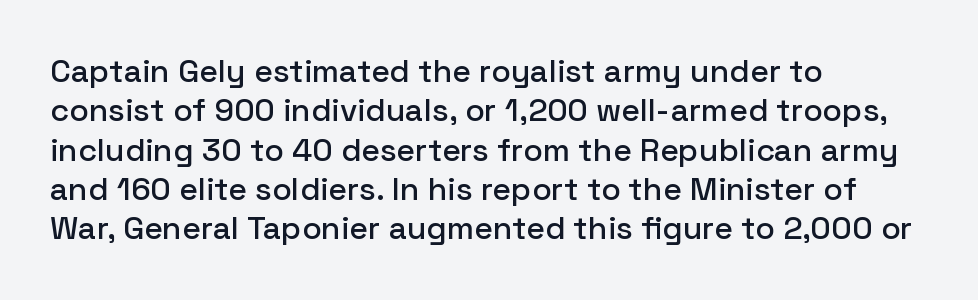
Observe the absence of serifs on each vertical stroke in this sample. Look at the tracking — it's just the regular setting, nothing added. Proportional: the letters do not fall into vertical columns. Underlining? Definitely not there. Caption: multi-line text, flush left, ragged right. Style check: upright.
